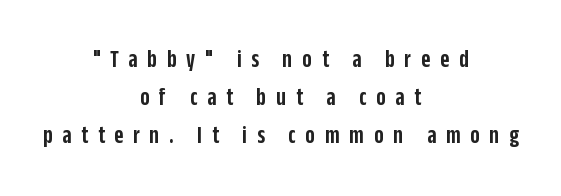
{"italic": "no", "bold": "semi", "underline": "no", "align": "center", "line_spacing": "normal", "line_spacing_ratio": 1.52, "letter_spacing": "wide", "letter_spacing_em": 0.39, "glyph_px": 25}
